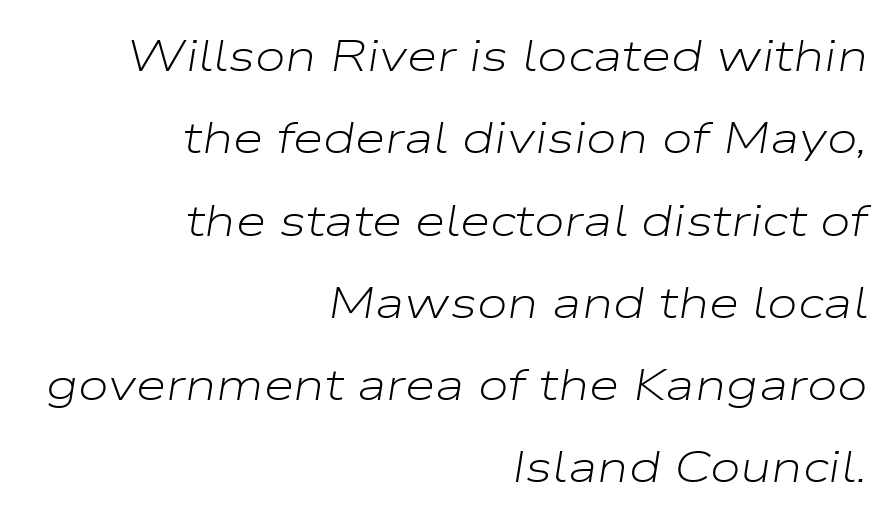
{"italic": "yes", "lean": "right", "slant_degrees": 9, "bold": "no", "weight": "light", "width": "wide", "stroke_contrast": "low", "x_height": "medium", "monospaced": "no", "underline": "no", "align": "right", "line_spacing_ratio": 1.87, "letter_spacing": "normal", "letter_spacing_em": 0.0, "glyph_px": 44}
